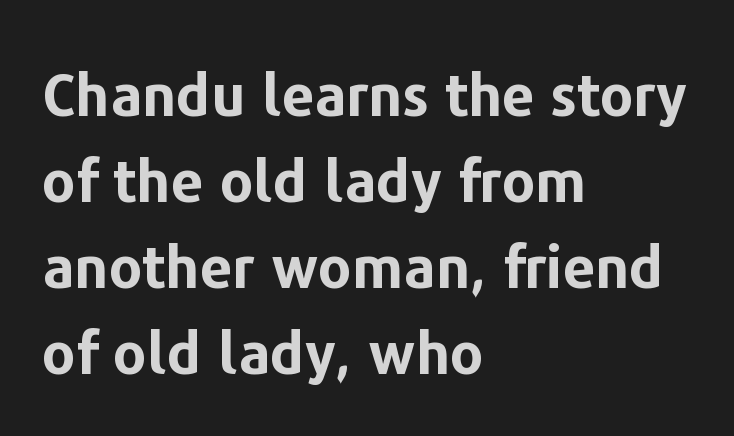
These lines are rendered in a variable-pitch font. The compositor pushed each line to the left boundary. You'd pick this weight for a headline — it's a proper bold. Compared with typical paragraphs, the rows here are spaced about the same. Italic? Not at all — the glyphs are vertical. A typesetter would call this zero additional tracking.
